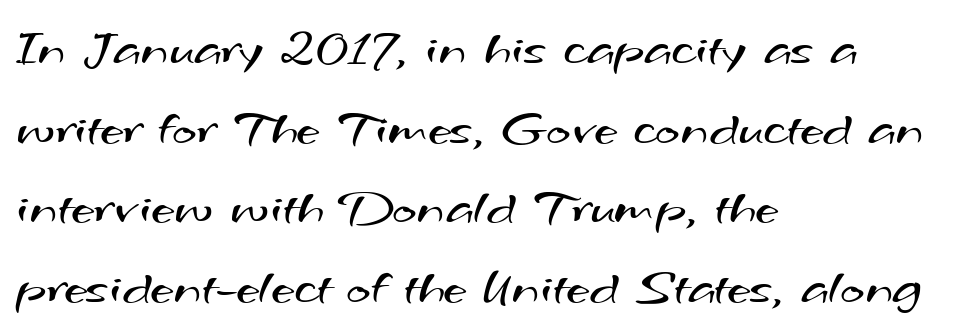
{"serif": "no", "bold": "no", "weight": "regular", "width": "wide", "stroke_contrast": "medium", "x_height": "small", "monospaced": "no", "underline": "no", "align": "left", "line_spacing": "normal", "line_spacing_ratio": 1.53, "letter_spacing": "normal", "letter_spacing_em": 0.0, "glyph_px": 52}
